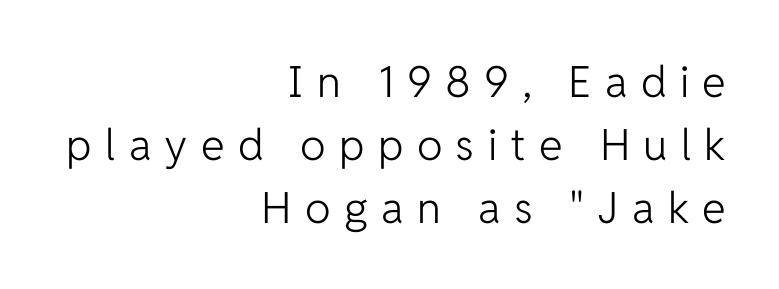
The image shows 43 px light sans-serif type, upright; set right-aligned, normal line spacing (1.46x), unusually wide letter spacing (+0.31 em), not underlined; low stroke contrast and a medium x-height.
